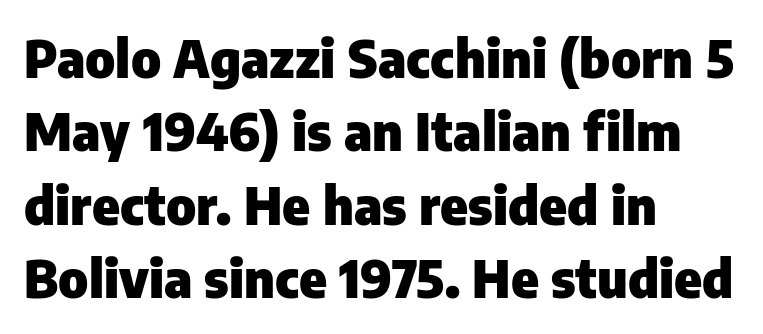
Q: Is the text bold? A: Yes.
Q: Is the text italic (slanted)? A: No, it is upright.
Q: Is the typeface a serif or a sans-serif typeface? A: Sans-serif.
Q: Is the text underlined? A: No.
Q: How is the paragraph aligned? A: Left-aligned.
Q: Is the spacing between letters normal or unusually wide? A: Normal.
Q: Is the spacing between lines tight, normal or loose? A: Normal.
Q: Width (condensed, normal, or wide)? A: Normal.
Q: Stroke contrast? A: Low.
Q: x-height? A: Medium.
Q: Monospaced? A: No.
